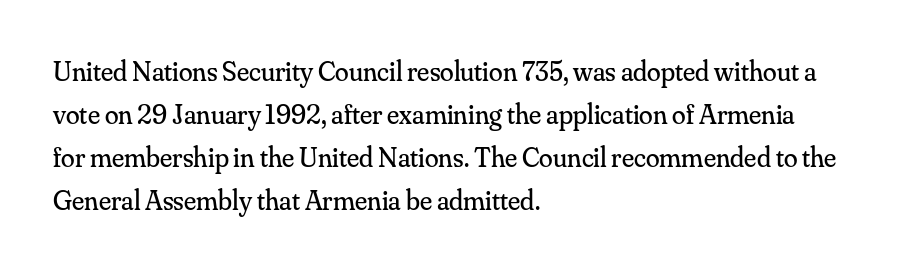
A serif font was chosen for this passage. Think of a printed novel: that variable character pitch is what you see here. Each word holds together tightly as a unit, with standard inter-letter gaps. All the whitespace from short lines collects on the right.
